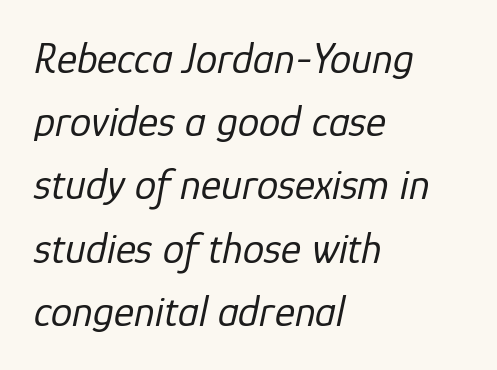
{"italic": "yes", "lean": "right", "slant_degrees": 12, "bold": "no", "weight": "regular", "width": "normal", "stroke_contrast": "low", "x_height": "medium", "monospaced": "no", "underline": "no", "align": "left", "line_spacing": "normal", "line_spacing_ratio": 1.47, "letter_spacing": "normal", "letter_spacing_em": 0.0, "glyph_px": 43}
